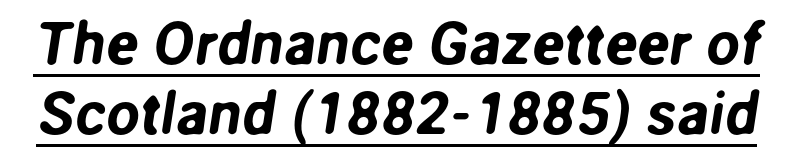
The image shows 60 px sans-serif type; set line spacing 1.16x, normal letter spacing, underlined; low stroke contrast and a medium x-height.
